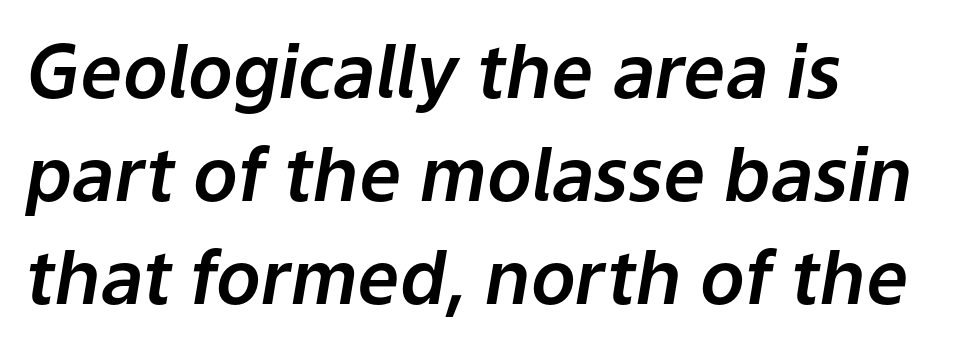
The image shows 74 px text type, italic (leaning right); set left-aligned, normal line spacing (1.39x), normal letter spacing, not underlined; low stroke contrast and a medium x-height.
